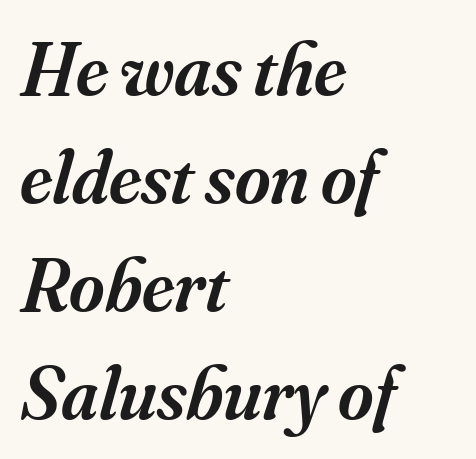
Q: Is the text bold? A: Semi-bold.
Q: Is the text italic (slanted)? A: Yes, it leans right by about 16 degrees.
Q: Is the typeface a serif or a sans-serif typeface? A: Serif.
Q: Is the text underlined? A: No.
Q: How is the paragraph aligned? A: Left-aligned.
Q: Is the spacing between letters normal or unusually wide? A: Normal.
Q: Is the spacing between lines tight, normal or loose? A: Normal.
Q: Width (condensed, normal, or wide)? A: Normal.
Q: Stroke contrast? A: Medium.
Q: x-height? A: Small.
Q: Monospaced? A: No.
